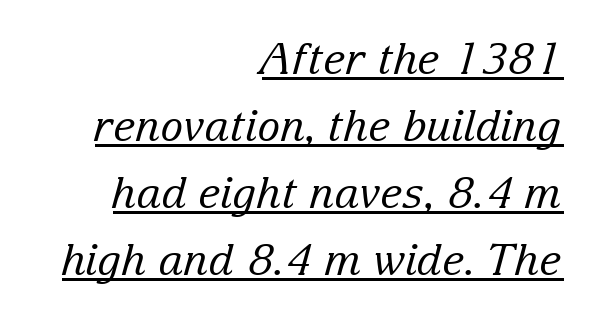
Q: Is the text bold? A: No.
Q: Is the text italic (slanted)? A: Yes, it leans right by about 15 degrees.
Q: Is the typeface a serif or a sans-serif typeface? A: Serif.
Q: Is the text underlined? A: Yes.
Q: How is the paragraph aligned? A: Right-aligned.
Q: Is the spacing between letters normal or unusually wide? A: Normal.
Q: Is the spacing between lines tight, normal or loose? A: Normal.
Q: Width (condensed, normal, or wide)? A: Normal.
Q: Stroke contrast? A: Low.
Q: x-height? A: Medium.
Q: Monospaced? A: No.
